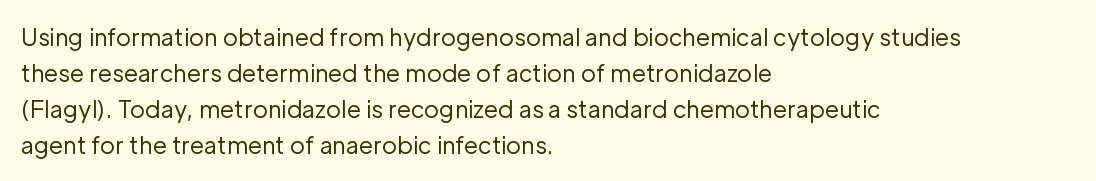
The image shows 23 px text type, upright; set left-aligned, normal line spacing (1.56x), normal letter spacing, not underlined.
